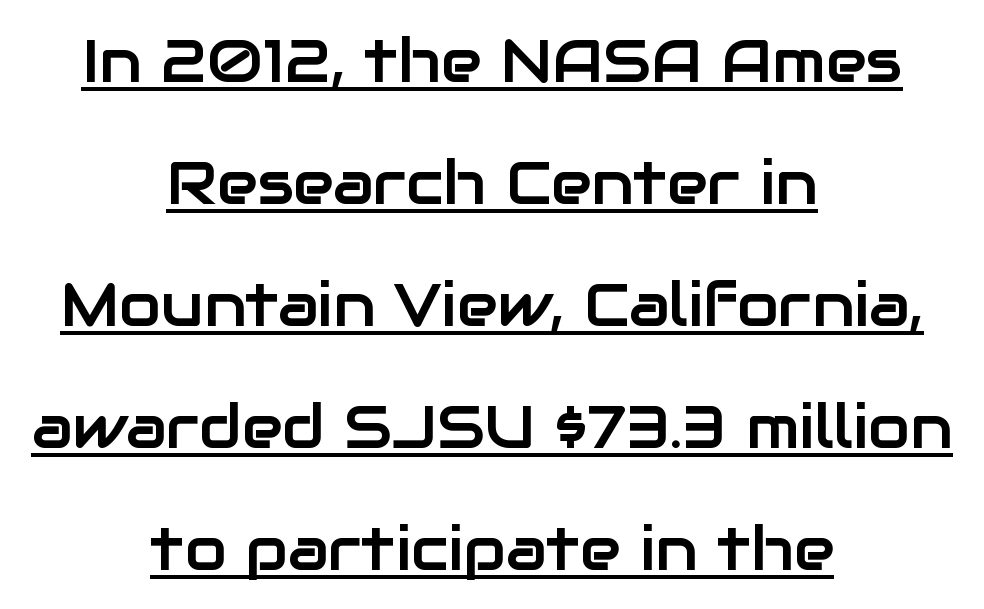
{"serif": "no", "italic": "no", "width": "normal", "stroke_contrast": "low", "x_height": "medium", "monospaced": "no", "underline": "yes", "align": "center", "line_spacing": "loose", "line_spacing_ratio": 2.0, "letter_spacing": "normal", "letter_spacing_em": 0.0, "glyph_px": 61}
